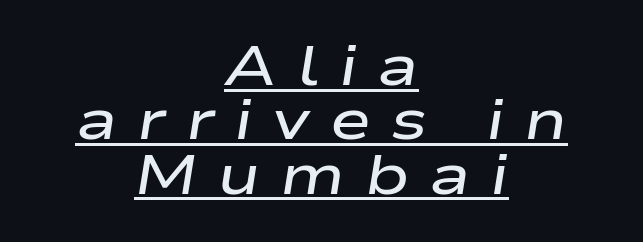
Here the glyphs are tracked loosely, breaking word shapes into spaced letters. Each line is balanced around a shared central axis. Like a heading marked for emphasis, these lines bear an underscore. How would I describe the line gaps? Narrow and economical. These lines are rendered in a variable-pitch font.
